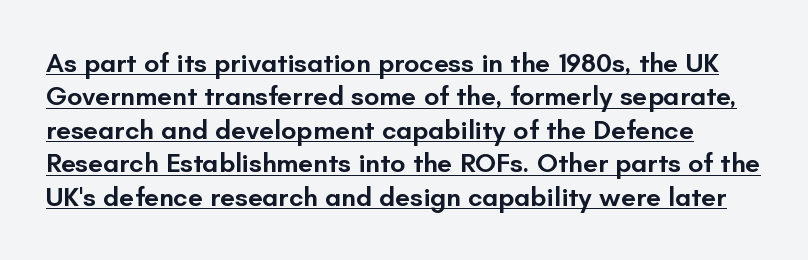
{"italic": "no", "bold": "semi", "underline": "yes", "line_spacing_ratio": 1.24, "letter_spacing": "normal", "letter_spacing_em": 0.0, "glyph_px": 27}
